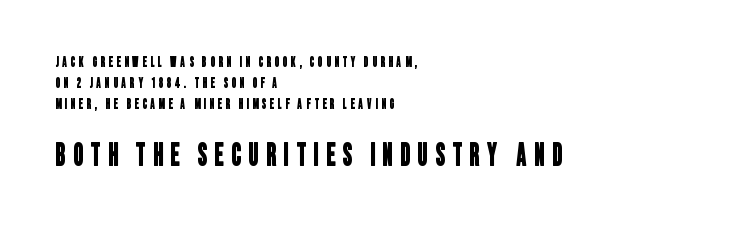
{"serif": "no", "width": "condensed", "stroke_contrast": "low", "x_height": "large", "monospaced": "no", "underline": "no", "align": "left", "line_spacing": "normal", "line_spacing_ratio": 1.5, "letter_spacing": "wide", "letter_spacing_em": 0.26, "larger_block": "second", "size_ratio": 2.14, "glyph_px": 30}
